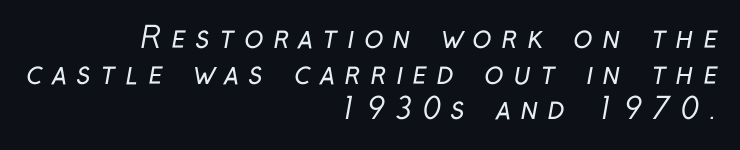
The image shows 29 px regular-weight, condensed sans-serif type; set right-aligned, line spacing 1.23x, unusually wide letter spacing (+0.33 em), not underlined; low stroke contrast and a medium x-height.
